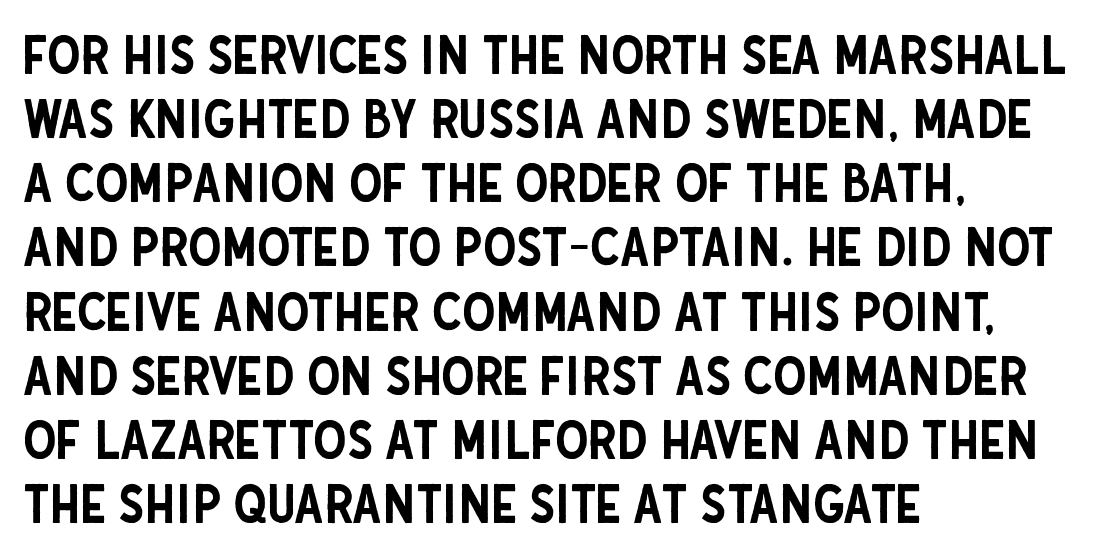
The image shows 53 px condensed sans-serif type, upright; set left-aligned, line spacing 1.21x, normal letter spacing, not underlined; low stroke contrast and a large x-height.
